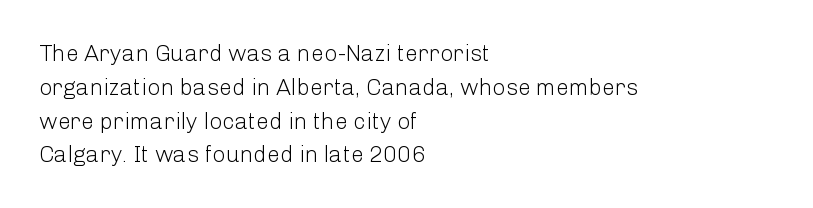
Q: Is the text bold? A: No.
Q: Is the text italic (slanted)? A: No, it is upright.
Q: Is the text underlined? A: No.
Q: How is the paragraph aligned? A: Left-aligned.
Q: Is the spacing between letters normal or unusually wide? A: Normal.
Q: Is the spacing between lines tight, normal or loose? A: Normal.
